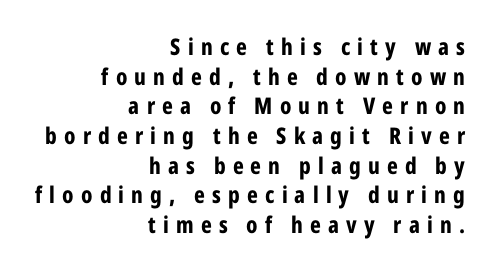
Characters remain perfectly vertical along every line. Each glyph is drawn with heavy, bold strokes. Teacher's note: observe the even right margin — that is flush-right alignment. These lines have a slow, spaced-out rhythm from letter to letter. This block has exactly the height ordinary leading produces. The strip under each line holds only bare page.
